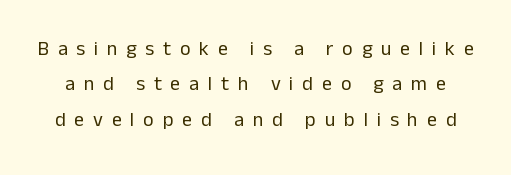
{"italic": "no", "bold": "no", "underline": "no", "line_spacing_ratio": 1.77, "letter_spacing": "wide", "letter_spacing_em": 0.44, "glyph_px": 20}
